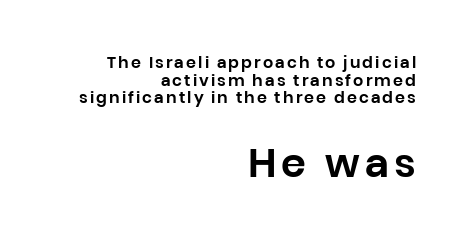
Q: Is the text italic (slanted)? A: No, it is upright.
Q: Is the typeface a serif or a sans-serif typeface? A: Sans-serif.
Q: Is the text underlined? A: No.
Q: How is the paragraph aligned? A: Right-aligned.
Q: Is the spacing between lines tight, normal or loose? A: Tight.
Q: Which block of text is set in a larger size, the first (top) or the second (bottom)? A: The second (bottom) one.
Q: Width (condensed, normal, or wide)? A: Normal.
Q: Stroke contrast? A: Low.
Q: x-height? A: Large.
Q: Monospaced? A: No.
